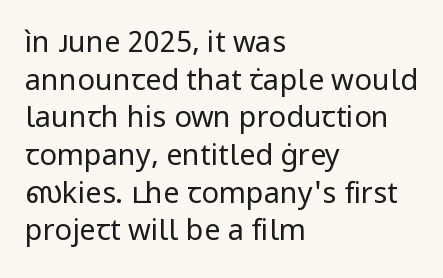
{"serif": "no", "italic": "no", "bold": "no", "weight": "regular", "width": "normal", "stroke_contrast": "low", "x_height": "medium", "monospaced": "no", "underline": "no", "align": "left", "line_spacing": "normal", "line_spacing_ratio": 1.3, "letter_spacing": "normal", "letter_spacing_em": 0.0, "glyph_px": 29}
